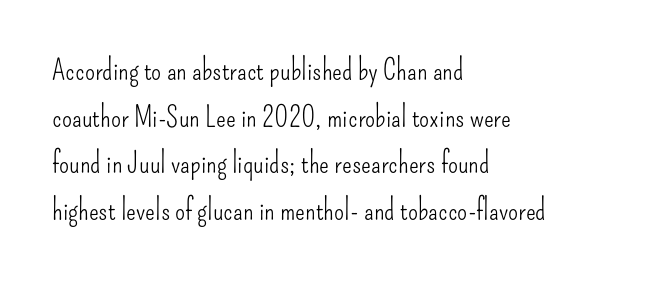
Varying glyph widths throughout — classic text-font behaviour. The letters stand upright; this is a roman face. The line-height multiplier appears to be the usual default. Compared with a typical body face, this is equally light or lighter still. Just letters on the line, the space beneath them empty.
